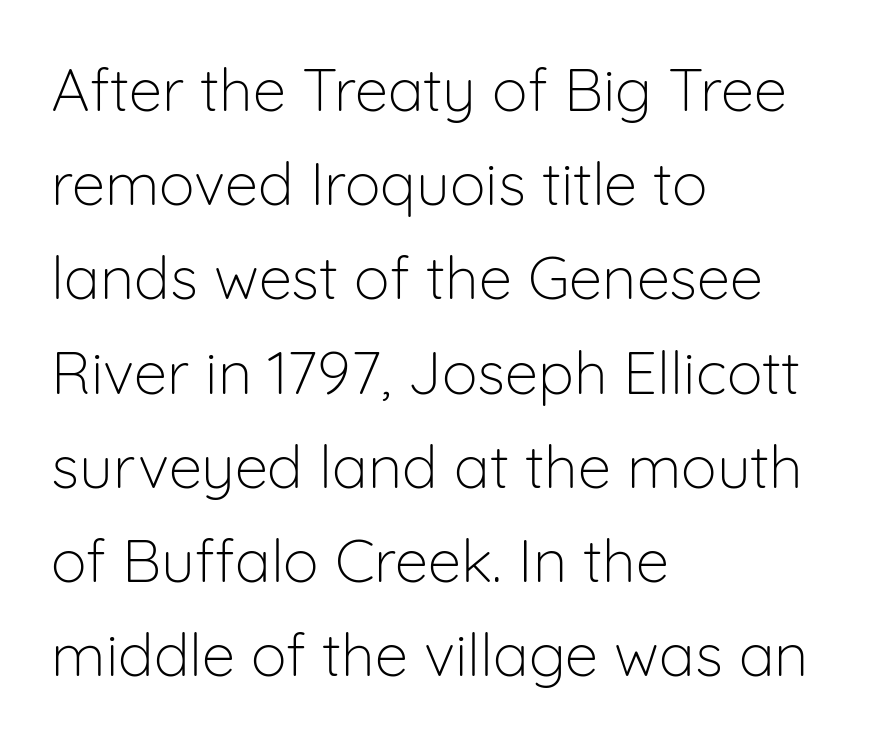
{"serif": "no", "italic": "no", "bold": "no", "weight": "light", "width": "normal", "stroke_contrast": "low", "x_height": "medium", "monospaced": "no", "underline": "no", "align": "left", "line_spacing": "normal", "line_spacing_ratio": 1.57, "letter_spacing": "normal", "letter_spacing_em": 0.0, "glyph_px": 60}
